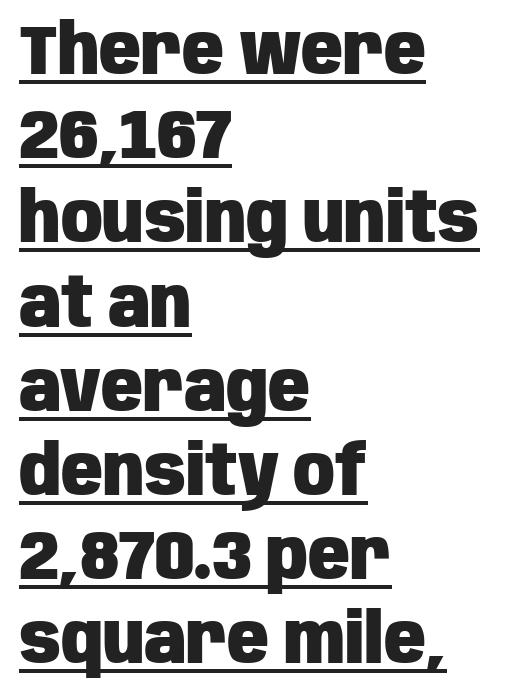
Q: Is the text bold? A: Yes.
Q: Is the text italic (slanted)? A: No, it is upright.
Q: Is the typeface a serif or a sans-serif typeface? A: Sans-serif.
Q: Is the text underlined? A: Yes.
Q: How is the paragraph aligned? A: Left-aligned.
Q: Is the spacing between letters normal or unusually wide? A: Normal.
Q: Width (condensed, normal, or wide)? A: Condensed.
Q: Stroke contrast? A: Low.
Q: x-height? A: Large.
Q: Monospaced? A: No.
